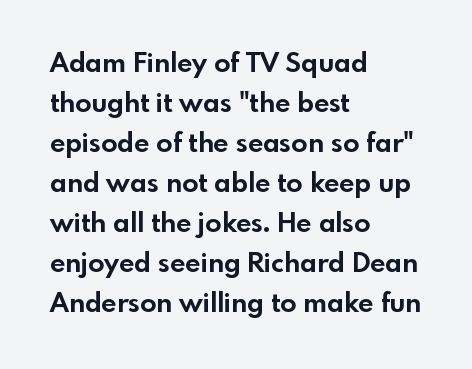
The image shows 27 px bold type, upright; set left-aligned, normal line spacing (1.48x), normal letter spacing, not underlined.
